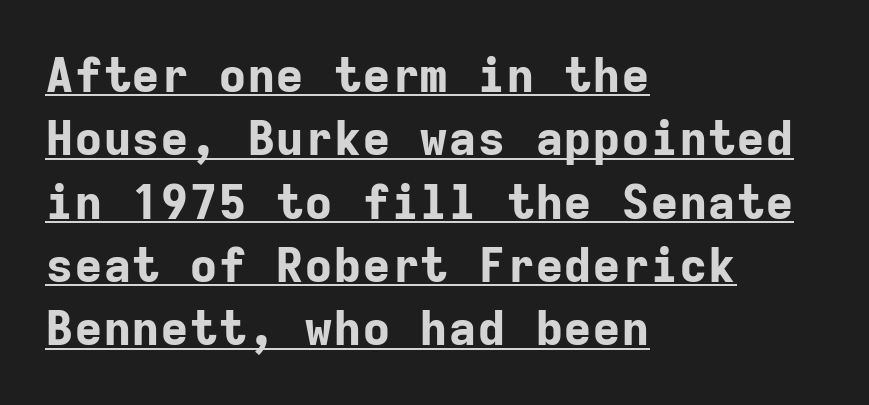
This sample uses plain, unmodified letter spacing. Line spacing here is normal. This is heavy type, rendered in bold. Are there feet on the stems? There aren't — it's a sans. Underline: present.
